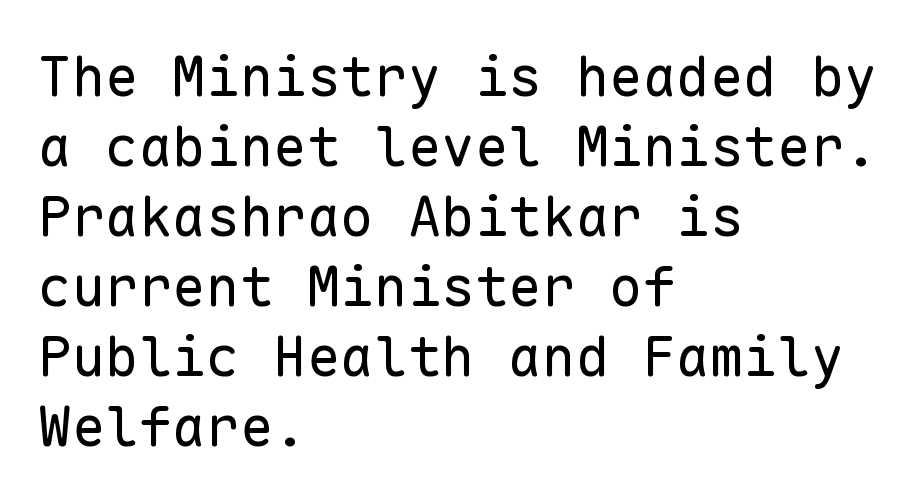
Q: Is the text bold? A: No.
Q: Is the text italic (slanted)? A: No, it is upright.
Q: Is the typeface a serif or a sans-serif typeface? A: Sans-serif.
Q: Is the text underlined? A: No.
Q: How is the paragraph aligned? A: Left-aligned.
Q: Is the spacing between letters normal or unusually wide? A: Normal.
Q: Is the spacing between lines tight, normal or loose? A: Normal.
Q: Width (condensed, normal, or wide)? A: Normal.
Q: Stroke contrast? A: Low.
Q: x-height? A: Medium.
Q: Monospaced? A: Yes.
